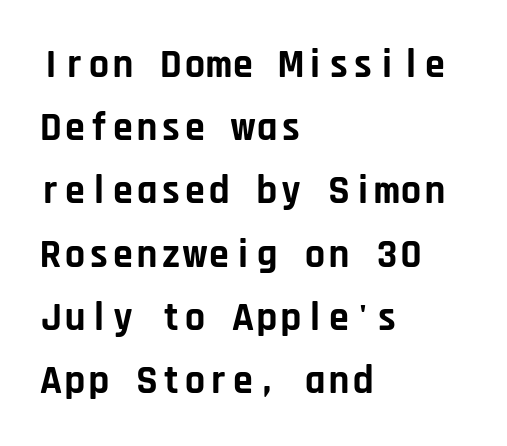
Q: Is the text bold? A: Yes.
Q: Is the text italic (slanted)? A: No, it is upright.
Q: Is the typeface a serif or a sans-serif typeface? A: Sans-serif.
Q: Is the text underlined? A: No.
Q: How is the paragraph aligned? A: Left-aligned.
Q: Is the spacing between letters normal or unusually wide? A: Normal.
Q: Is the spacing between lines tight, normal or loose? A: Normal.
Q: Width (condensed, normal, or wide)? A: Normal.
Q: Stroke contrast? A: Low.
Q: x-height? A: Large.
Q: Monospaced? A: Yes.
